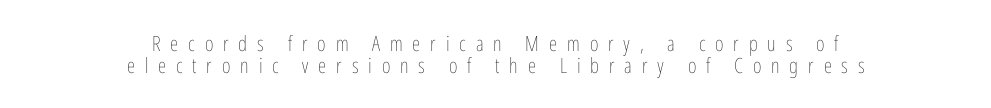
Quick note: not italic, upright. Letters have the restrained weight of plain body copy at most. Type without underlining. If you measured baseline to baseline, you'd find a short distance. Visually the block forms a symmetrical silhouette, jagged on both flanks.
